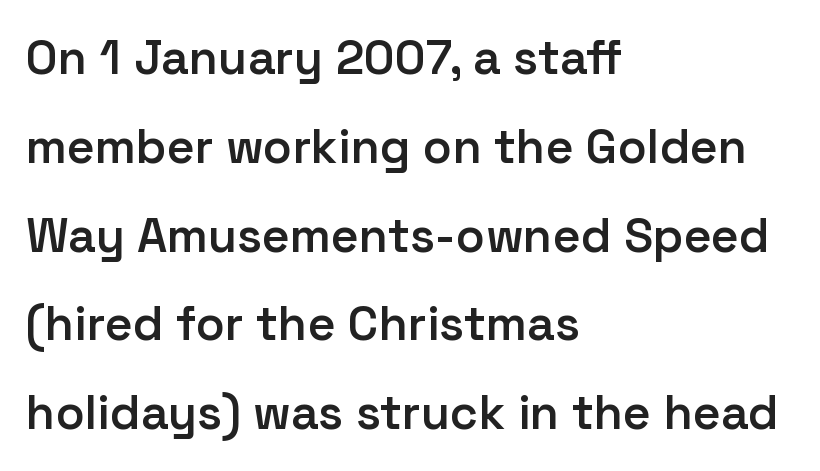
Compared with typical body copy, the letter spacing here is the same. Unlike italic type, these characters show no tilt at all. These lines carry some extra weight — a demibold, not a full bold. No feet cap the strokes, marking this as sans-serif type.
